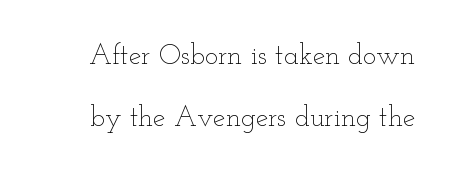
Weight class: somewhere from thin through regular. This sample has the flowing, uneven cadence of proportional lettering. A typesetter would mark this as roman, not italic. Interline gaps are noticeably wide in this sample.
